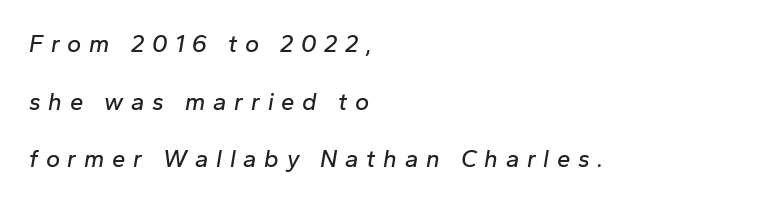
Q: Is the text italic (slanted)? A: Yes, it leans right by about 10 degrees.
Q: Is the text underlined? A: No.
Q: How is the paragraph aligned? A: Left-aligned.
Q: Is the spacing between letters normal or unusually wide? A: Unusually wide.
Q: Is the spacing between lines tight, normal or loose? A: Loose.
